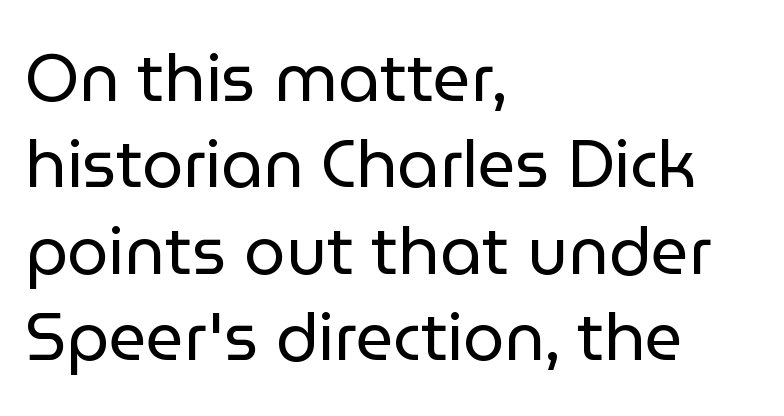
{"serif": "no", "italic": "no", "bold": "no", "weight": "regular", "width": "normal", "stroke_contrast": "low", "x_height": "medium", "monospaced": "no", "underline": "no", "align": "left", "line_spacing": "normal", "line_spacing_ratio": 1.31, "letter_spacing": "normal", "letter_spacing_em": 0.0, "glyph_px": 66}
